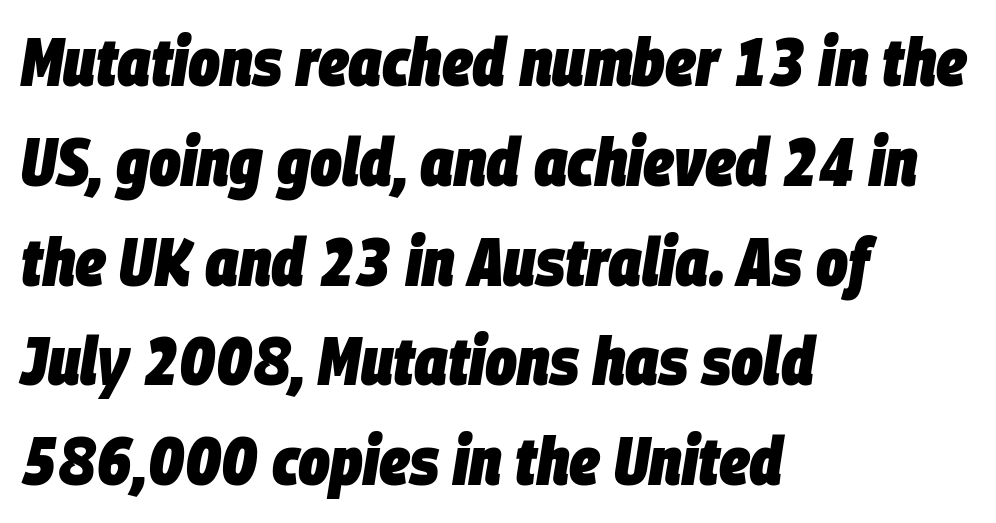
Q: Is the text bold? A: Yes.
Q: Is the text italic (slanted)? A: Yes, it leans right by about 9 degrees.
Q: Is the text underlined? A: No.
Q: How is the paragraph aligned? A: Left-aligned.
Q: Is the spacing between letters normal or unusually wide? A: Normal.
Q: Is the spacing between lines tight, normal or loose? A: Normal.
Q: Width (condensed, normal, or wide)? A: Condensed.
Q: Stroke contrast? A: Low.
Q: x-height? A: Large.
Q: Monospaced? A: No.
